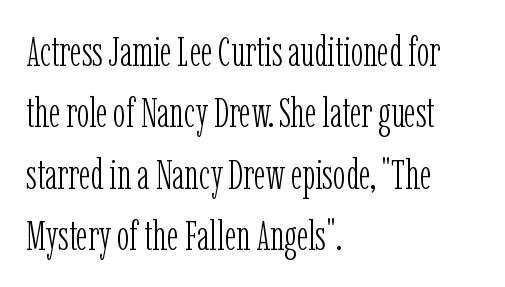
The image shows 42 px light, condensed serif type, upright; set left-aligned, normal line spacing (1.46x), normal letter spacing, not underlined; low stroke contrast and a medium x-height.
